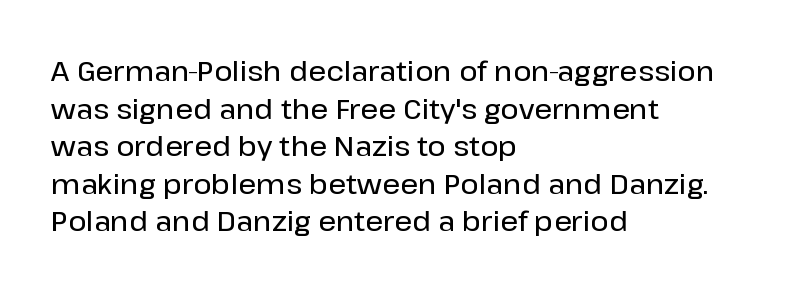
Q: Is the text italic (slanted)? A: No, it is upright.
Q: Is the typeface a serif or a sans-serif typeface? A: Sans-serif.
Q: Is the text underlined? A: No.
Q: How is the paragraph aligned? A: Left-aligned.
Q: Is the spacing between letters normal or unusually wide? A: Normal.
Q: Is the spacing between lines tight, normal or loose? A: Normal.
Q: Width (condensed, normal, or wide)? A: Normal.
Q: Stroke contrast? A: Low.
Q: x-height? A: Medium.
Q: Monospaced? A: No.
